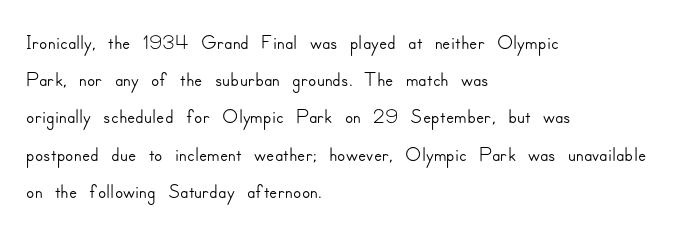
{"serif": "no", "italic": "no", "width": "normal", "stroke_contrast": "low", "x_height": "small", "monospaced": "no", "underline": "no", "align": "left", "line_spacing_ratio": 1.24, "letter_spacing": "normal", "letter_spacing_em": 0.0, "glyph_px": 30}
